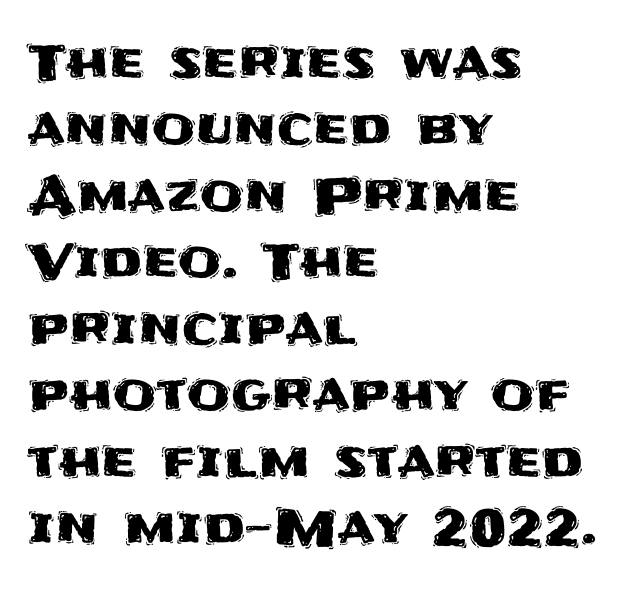
Q: Is the text italic (slanted)? A: No, it is upright.
Q: Is the typeface a serif or a sans-serif typeface? A: Sans-serif.
Q: Is the text underlined? A: No.
Q: How is the paragraph aligned? A: Left-aligned.
Q: Is the spacing between letters normal or unusually wide? A: Normal.
Q: Is the spacing between lines tight, normal or loose? A: Normal.
Q: Width (condensed, normal, or wide)? A: Normal.
Q: Stroke contrast? A: Medium.
Q: x-height? A: Large.
Q: Monospaced? A: No.
